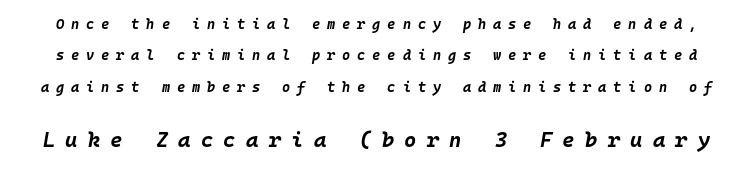
An italicized treatment has been applied to the whole sample. Chunky letters — that's bold for sure. Each new line begins a long way beneath the previous one. The designer gave the closing block more size than the opening block.
